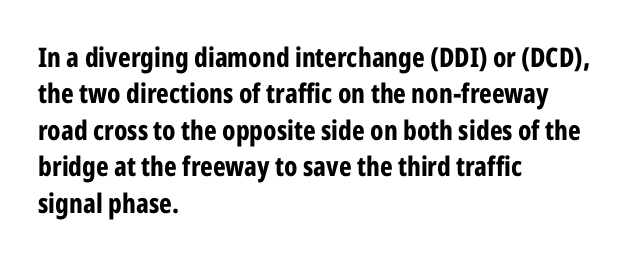
The lettering stays uniformly vertical, giving the passage a roman look. Letters rest on an invisible, unmarked baseline. This block has exactly the height ordinary leading produces. Spacing between characters is what you'd get straight out of the box. Notice how thick the strokes are: this is what a full bold looks like.
